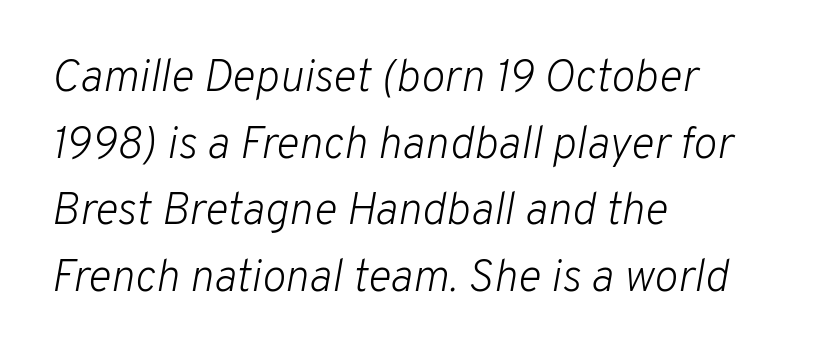
Q: Is the text bold? A: No.
Q: Is the text italic (slanted)? A: Yes, it leans right by about 10 degrees.
Q: Is the text underlined? A: No.
Q: How is the paragraph aligned? A: Left-aligned.
Q: Is the spacing between letters normal or unusually wide? A: Normal.
Q: Is the spacing between lines tight, normal or loose? A: Normal.
Q: Width (condensed, normal, or wide)? A: Normal.
Q: Stroke contrast? A: Low.
Q: x-height? A: Medium.
Q: Monospaced? A: No.
